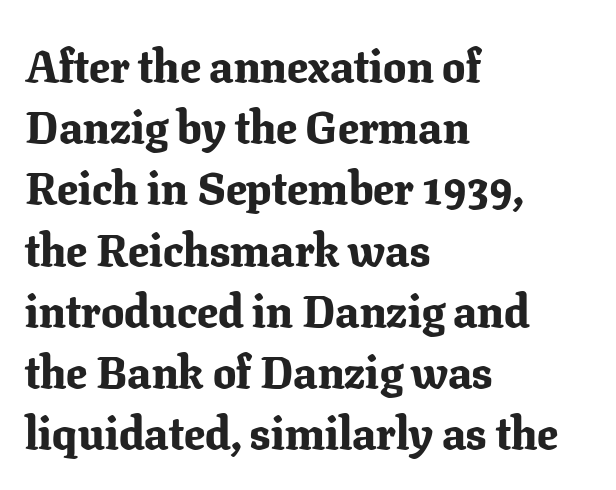
{"serif": "yes", "italic": "no", "bold": "yes", "weight": "bold", "width": "normal", "stroke_contrast": "low", "x_height": "medium", "monospaced": "no", "underline": "no", "align": "left", "line_spacing": "normal", "line_spacing_ratio": 1.33, "letter_spacing": "normal", "letter_spacing_em": 0.0, "glyph_px": 46}
